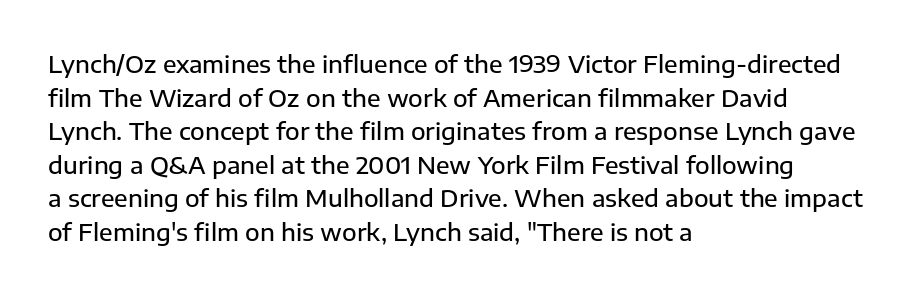
{"italic": "no", "underline": "no", "align": "left", "line_spacing": "normal", "line_spacing_ratio": 1.4, "letter_spacing": "normal", "letter_spacing_em": 0.0, "glyph_px": 24}
